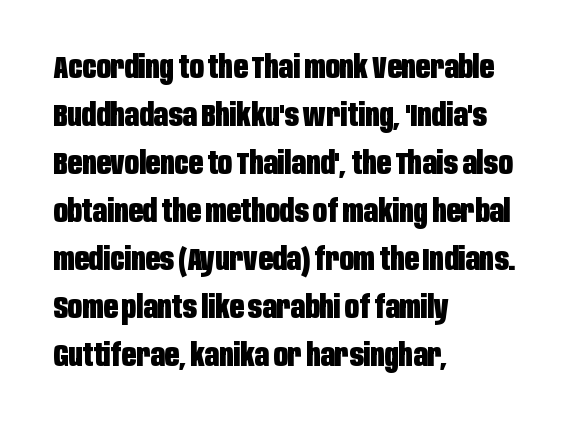
{"serif": "no", "italic": "no", "bold": "yes", "weight": "heavy", "width": "condensed", "stroke_contrast": "low", "x_height": "large", "monospaced": "no", "underline": "no", "align": "left", "line_spacing": "normal", "line_spacing_ratio": 1.55, "letter_spacing": "normal", "letter_spacing_em": 0.0, "glyph_px": 31}
